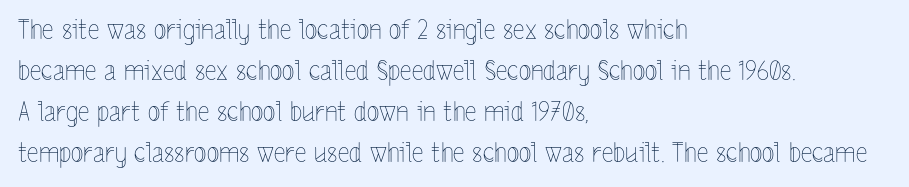
The image shows 26 px text type, upright; set left-aligned, normal line spacing (1.58x), normal letter spacing, not underlined.
